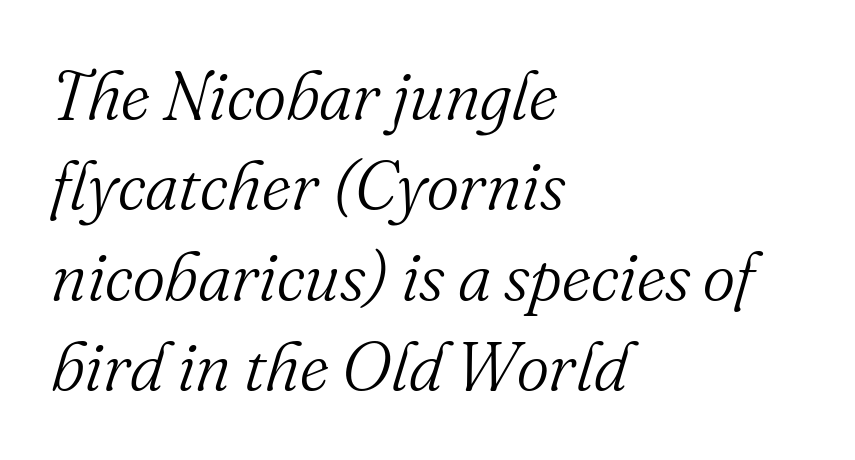
The foot of each line stays bare and open. Does extra space separate the letters? No, they use regular spacing. The font's italic variant was chosen for this text. Stroke mass is kept to a normal reading level or below. Proportional: the letters do not fall into vertical columns. Reading down the block, your eye returns to a fixed left position each line.
